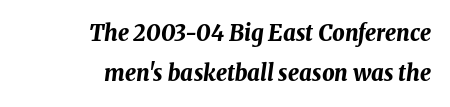
Q: Is the text bold? A: Yes.
Q: Is the text italic (slanted)? A: Yes, it leans right by about 8 degrees.
Q: Is the text underlined? A: No.
Q: How is the paragraph aligned? A: Right-aligned.
Q: Is the spacing between letters normal or unusually wide? A: Normal.
